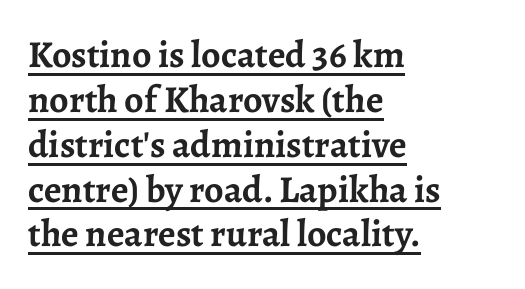
Italic: no, the glyphs are upright roman. This is underlined copy, the kind a proofreader might mark for attention. Here the designer chose a conventional face with non-uniform glyph widths. Does the copy run flush right? No — it runs flush left. As a designer I'd log this as weight 700, bold.
